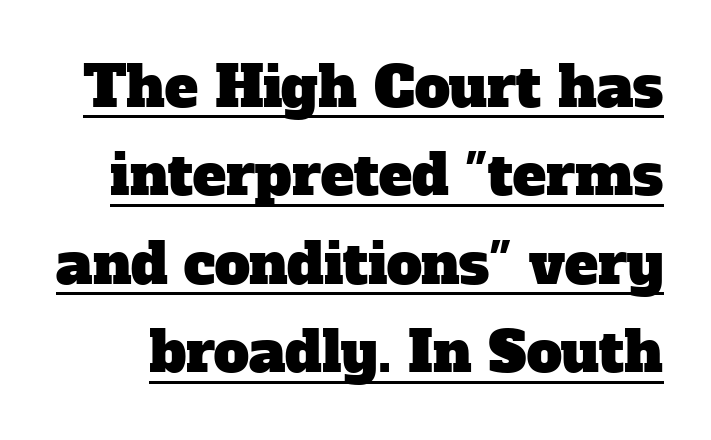
Q: Is the typeface a serif or a sans-serif typeface? A: Serif.
Q: Is the text underlined? A: Yes.
Q: Is the spacing between letters normal or unusually wide? A: Normal.
Q: Is the spacing between lines tight, normal or loose? A: Normal.
Q: Width (condensed, normal, or wide)? A: Normal.
Q: Stroke contrast? A: Low.
Q: x-height? A: Medium.
Q: Monospaced? A: No.
